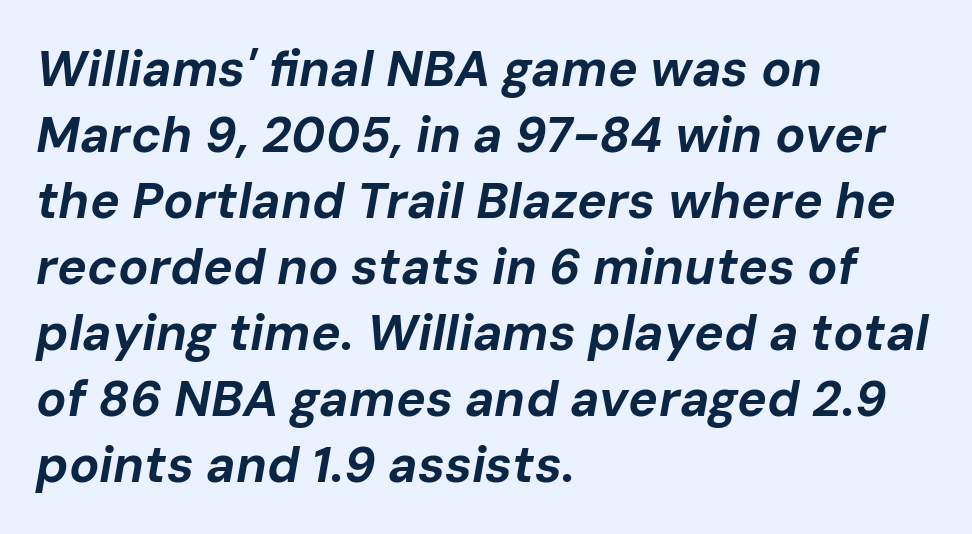
The image shows 50 px bold type, italic (leaning right); set left-aligned, normal line spacing (1.32x), normal letter spacing, not underlined; low stroke contrast and a medium x-height.
